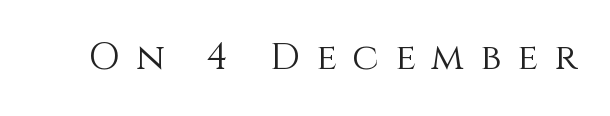
The image shows 37 px light type, upright; set unusually wide letter spacing (+0.44 em), not underlined; a large x-height.
